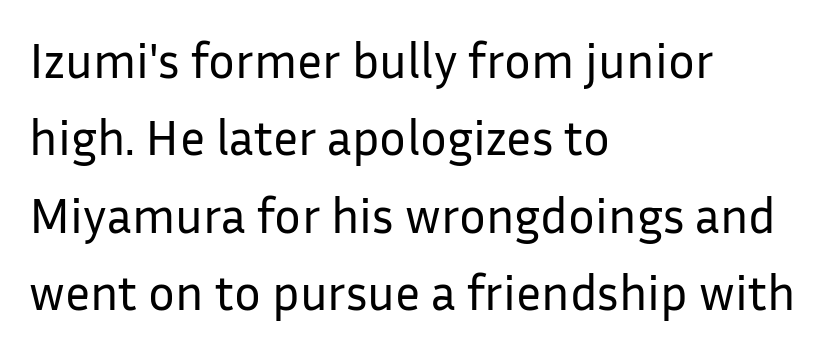
{"serif": "no", "italic": "no", "bold": "no", "weight": "regular", "width": "normal", "stroke_contrast": "low", "x_height": "medium", "monospaced": "no", "underline": "no", "align": "left", "line_spacing": "normal", "line_spacing_ratio": 1.55, "letter_spacing": "normal", "letter_spacing_em": 0.0, "glyph_px": 50}
